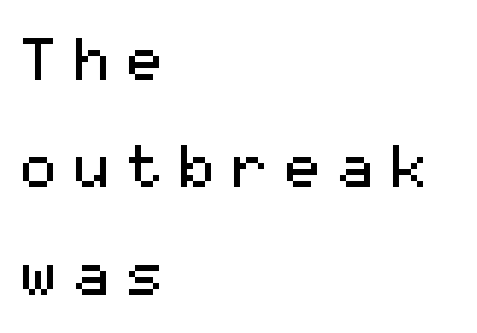
The image shows 60 px regular-weight sans-serif type, upright; set left-aligned, line spacing 1.79x, unusually wide letter spacing (+0.28 em), not underlined; medium stroke contrast and a medium x-height.
